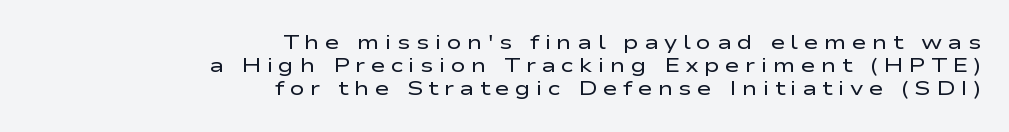
Q: Is the text bold? A: No.
Q: Is the text italic (slanted)? A: No, it is upright.
Q: Is the text underlined? A: No.
Q: How is the paragraph aligned? A: Right-aligned.
Q: Is the spacing between letters normal or unusually wide? A: Unusually wide.
